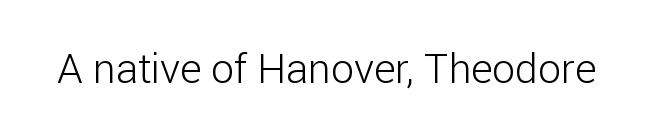
The image shows 41 px light sans-serif type, upright; set normal letter spacing, not underlined; low stroke contrast and a medium x-height.
